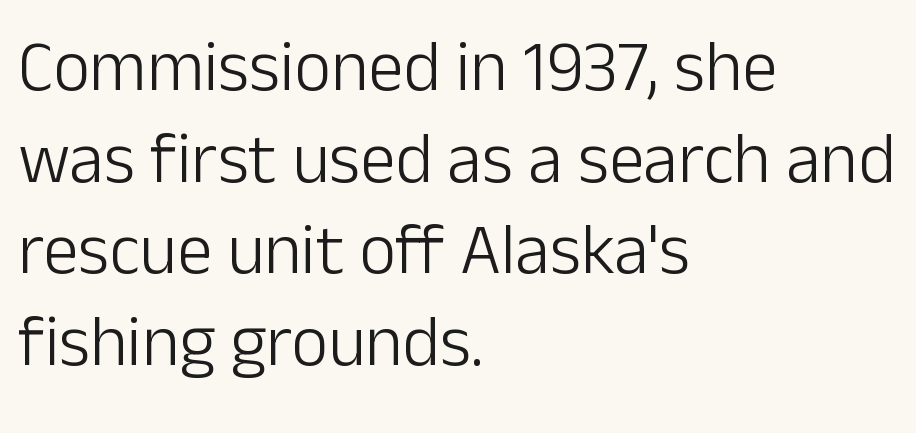
A classic flush-left, rag-right setting is used for this passage. Does extra space separate the letters? No, they use regular spacing. Does the lettering tilt? It doesn't — this is upright. Unlike a traditional serif, this face leaves its strokes unadorned. A light-to-regular cut is what we see here.
